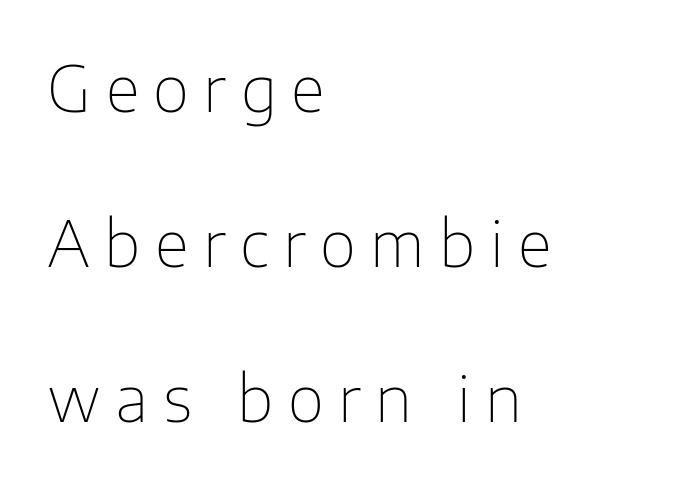
Unlike italic type, these characters show no tilt at all. Each row of text sits above clean, open space. Leftover space on each line is placed entirely after the last word. The passage shown stacks its lines with a broad gap.
